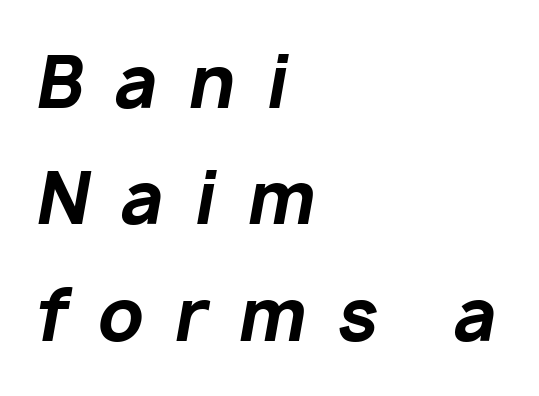
The image shows 71 px bold type, italic (leaning right); set left-aligned, normal line spacing (1.64x), unusually wide letter spacing (+0.43 em), not underlined; low stroke contrast and a medium x-height.
